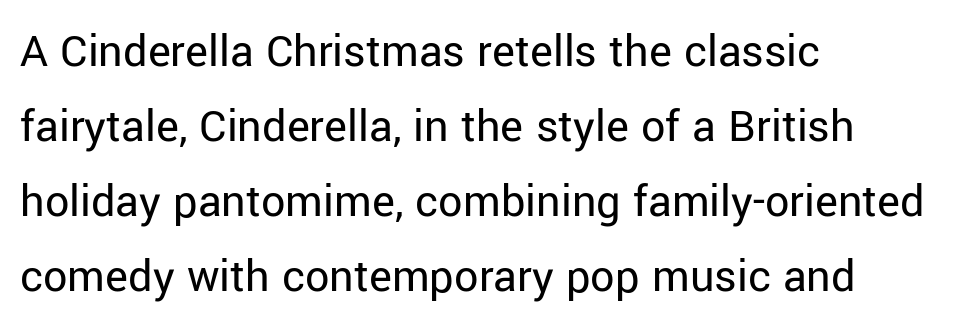
Q: Is the text bold? A: No.
Q: Is the text italic (slanted)? A: No, it is upright.
Q: Is the typeface a serif or a sans-serif typeface? A: Sans-serif.
Q: Is the text underlined? A: No.
Q: How is the paragraph aligned? A: Left-aligned.
Q: Is the spacing between letters normal or unusually wide? A: Normal.
Q: Is the spacing between lines tight, normal or loose? A: Normal.
Q: Width (condensed, normal, or wide)? A: Normal.
Q: Stroke contrast? A: Low.
Q: x-height? A: Medium.
Q: Monospaced? A: No.
